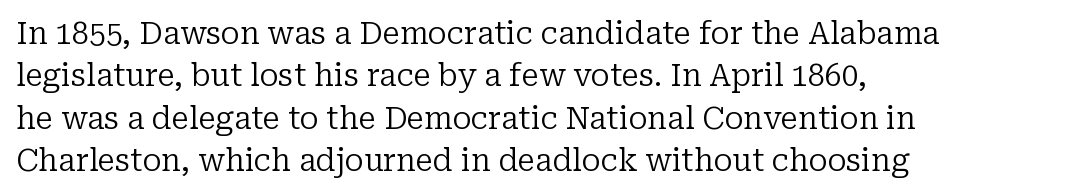
The image shows 30 px regular-weight serif type, upright; set left-aligned, normal line spacing (1.41x), normal letter spacing, not underlined; low stroke contrast and a medium x-height.
